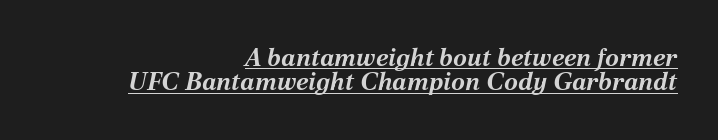
The image shows 25 px bold type, italic (leaning right); set right-aligned, tight line spacing (0.97x), normal letter spacing, underlined.
